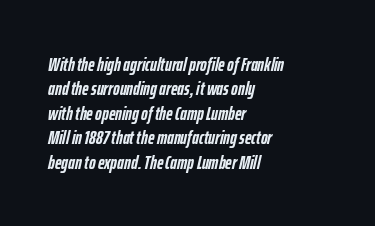
The image shows 20 px bold type, italic (leaning right); set left-aligned, line spacing 1.22x, normal letter spacing, not underlined.
